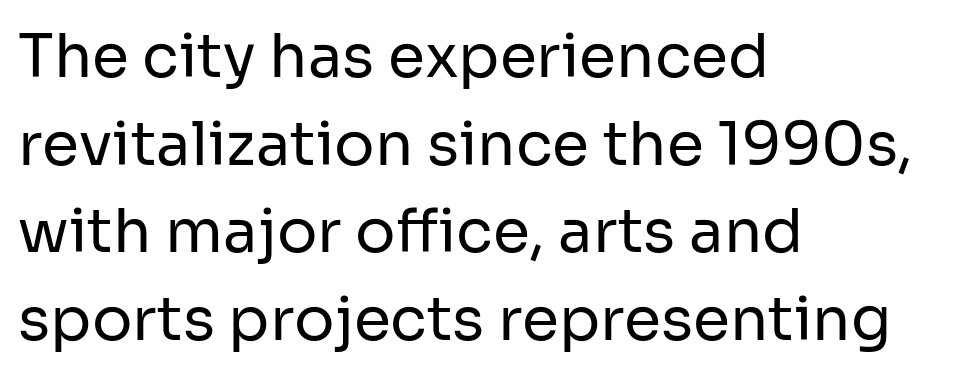
Q: Is the text bold? A: No.
Q: Is the text italic (slanted)? A: No, it is upright.
Q: Is the typeface a serif or a sans-serif typeface? A: Sans-serif.
Q: Is the text underlined? A: No.
Q: How is the paragraph aligned? A: Left-aligned.
Q: Is the spacing between letters normal or unusually wide? A: Normal.
Q: Is the spacing between lines tight, normal or loose? A: Normal.
Q: Width (condensed, normal, or wide)? A: Normal.
Q: Stroke contrast? A: Low.
Q: x-height? A: Medium.
Q: Monospaced? A: No.
